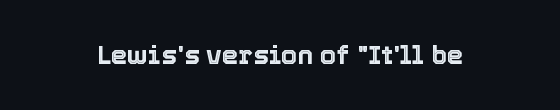
{"italic": "no", "underline": "no", "letter_spacing": "normal", "letter_spacing_em": 0.0, "glyph_px": 26}
